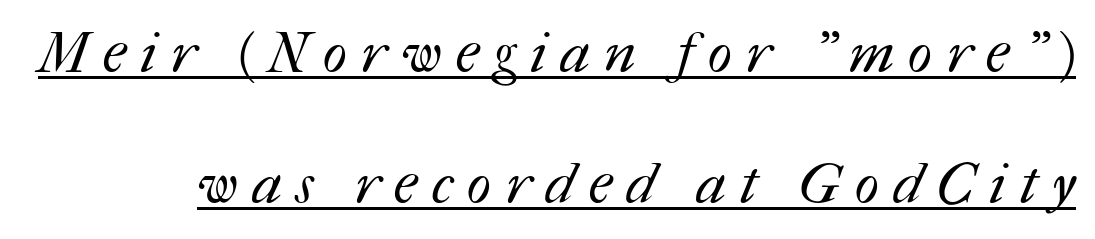
Q: Is the text bold? A: No.
Q: Is the text underlined? A: Yes.
Q: Is the spacing between letters normal or unusually wide? A: Unusually wide.
Q: Is the spacing between lines tight, normal or loose? A: Loose.
Q: Width (condensed, normal, or wide)? A: Normal.
Q: Stroke contrast? A: Medium.
Q: x-height? A: Medium.
Q: Monospaced? A: No.
